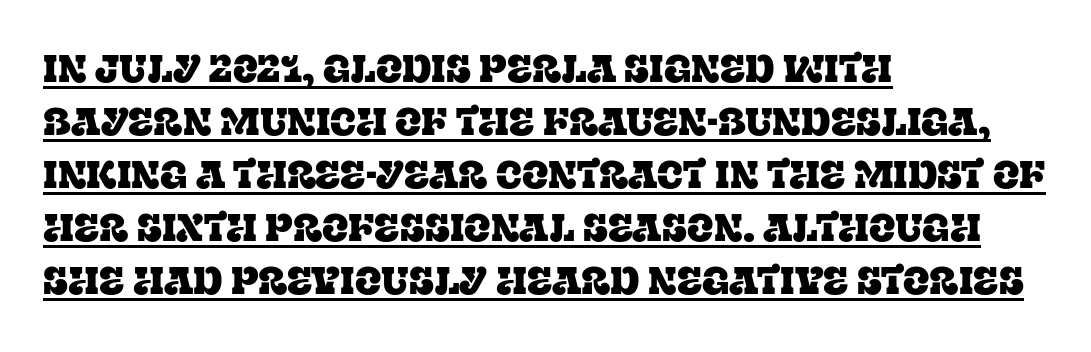
Q: Is the text italic (slanted)? A: No, it is upright.
Q: Is the typeface a serif or a sans-serif typeface? A: Serif.
Q: Is the text underlined? A: Yes.
Q: How is the paragraph aligned? A: Left-aligned.
Q: Is the spacing between letters normal or unusually wide? A: Normal.
Q: Is the spacing between lines tight, normal or loose? A: Normal.
Q: Width (condensed, normal, or wide)? A: Normal.
Q: Stroke contrast? A: Low.
Q: x-height? A: Large.
Q: Monospaced? A: No.
